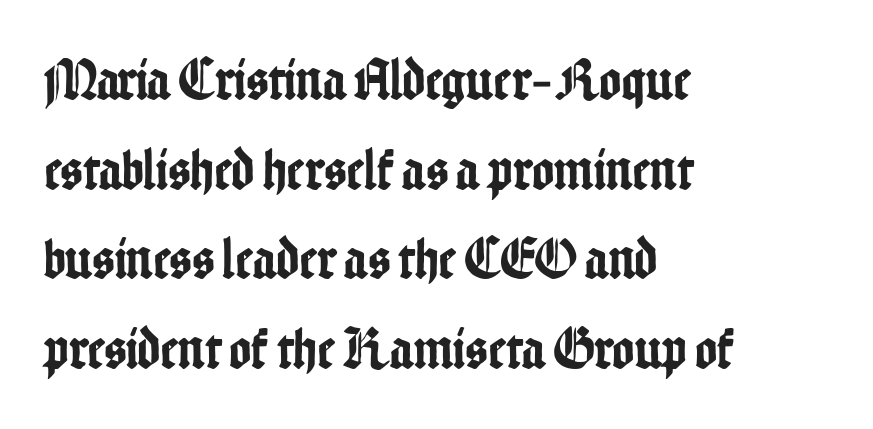
The image shows 59 px condensed sans-serif type, upright; set left-aligned, normal line spacing (1.52x), normal letter spacing, not underlined; low stroke contrast and a medium x-height.
